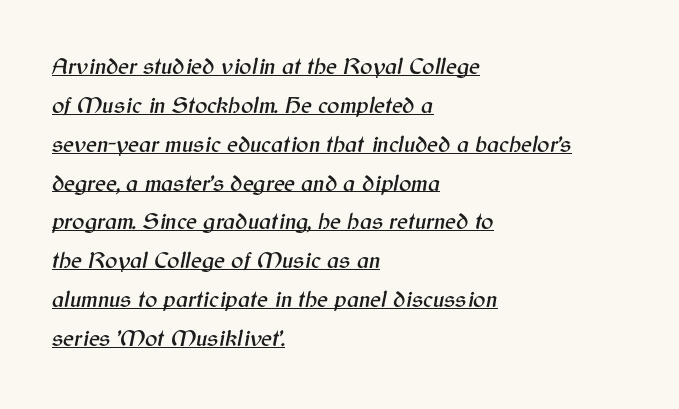
Alignment: flush left. Leading: standard. The glyphs are accompanied by a horizontal stroke just below them. The passage shown has conventional tracking throughout.
